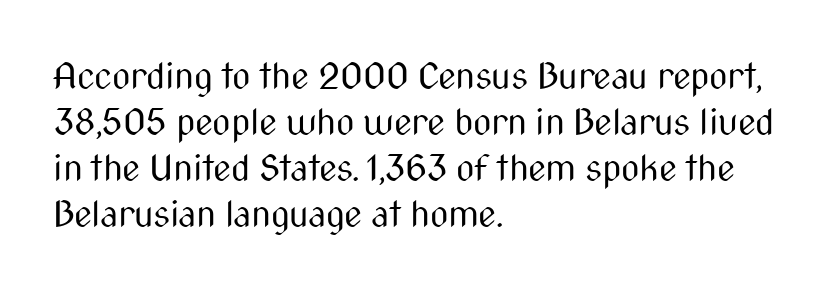
Q: Is the text bold? A: No.
Q: Is the text italic (slanted)? A: No, it is upright.
Q: Is the typeface a serif or a sans-serif typeface? A: Sans-serif.
Q: Is the text underlined? A: No.
Q: How is the paragraph aligned? A: Left-aligned.
Q: Is the spacing between letters normal or unusually wide? A: Normal.
Q: Is the spacing between lines tight, normal or loose? A: Normal.
Q: Width (condensed, normal, or wide)? A: Condensed.
Q: Stroke contrast? A: Medium.
Q: x-height? A: Medium.
Q: Monospaced? A: No.
